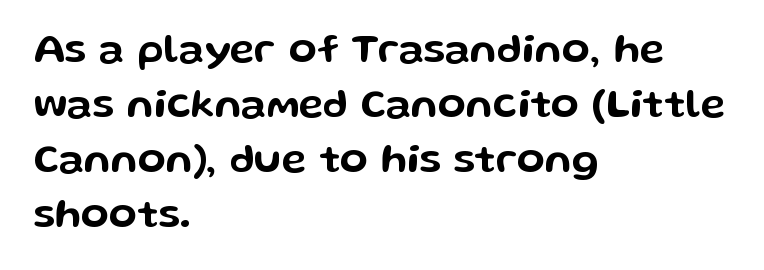
The image shows 41 px wide sans-serif type, upright; set left-aligned, normal line spacing (1.34x), normal letter spacing, not underlined; low stroke contrast and a medium x-height.
